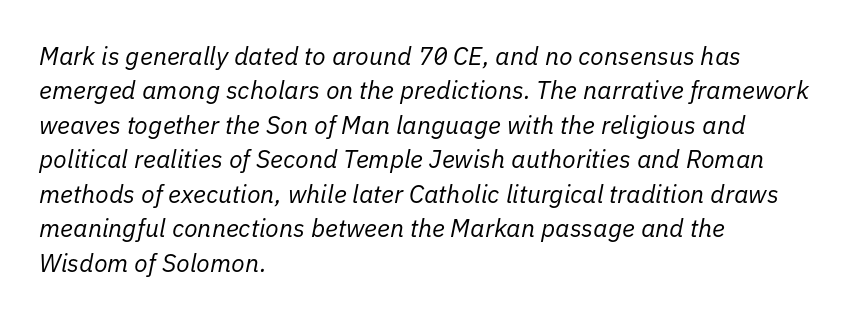
On a weight scale, this lands at 450 or below. Each word holds together tightly as a unit, with standard inter-letter gaps. You can tell it's italic because the verticals aren't actually vertical. The rag falls on the right side of this text block. Anything drawn beneath the words? Only blank space.
